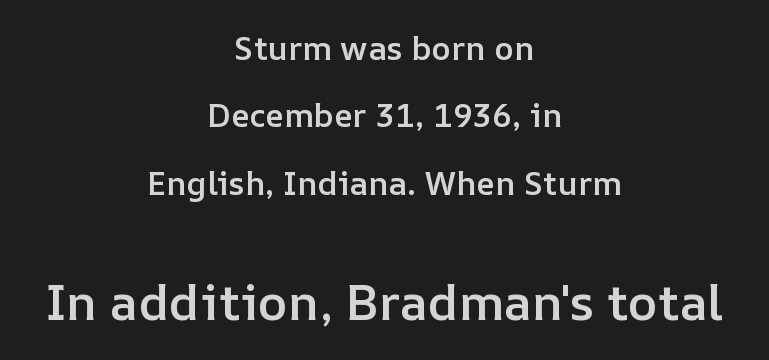
The image shows 50 px semibold type, upright; set centered, loose line spacing (2.04x), normal letter spacing, not underlined; the second (bottom) block is 1.52x larger; low stroke contrast and a medium x-height.
